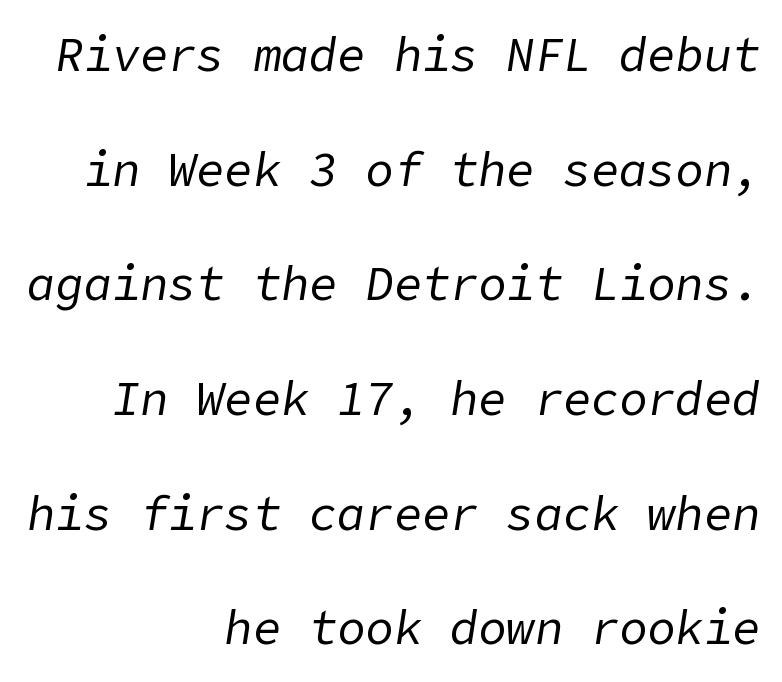
{"italic": "yes", "lean": "right", "slant_degrees": 9, "bold": "no", "weight": "regular", "width": "normal", "stroke_contrast": "low", "x_height": "medium", "underline": "no", "align": "right", "line_spacing": "loose", "line_spacing_ratio": 2.44, "letter_spacing": "normal", "letter_spacing_em": 0.0, "glyph_px": 47}
